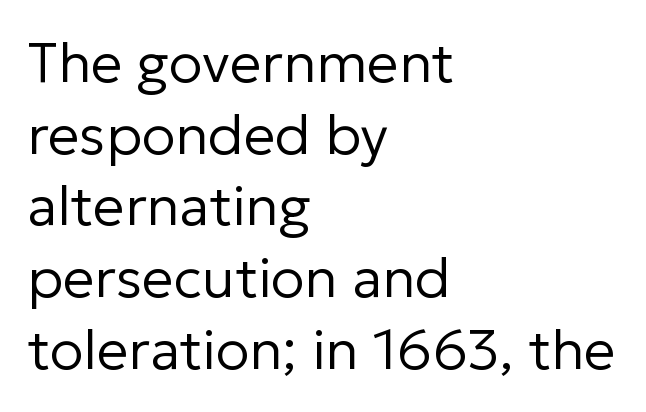
The passage shown has conventional tracking throughout. Is the type heavy? It reads as light-to-regular instead. Check where the strokes stop: nothing finishes them off — pure sans. The glyphs are unaccompanied by any horizontal stroke below them. Italic: no, the glyphs are upright roman. Line beginnings align vertically; line endings do not.
